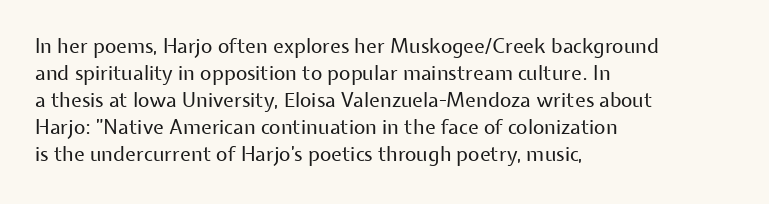
{"italic": "no", "bold": "no", "underline": "no", "align": "left", "line_spacing": "normal", "line_spacing_ratio": 1.35, "letter_spacing": "normal", "letter_spacing_em": 0.0, "glyph_px": 20}
